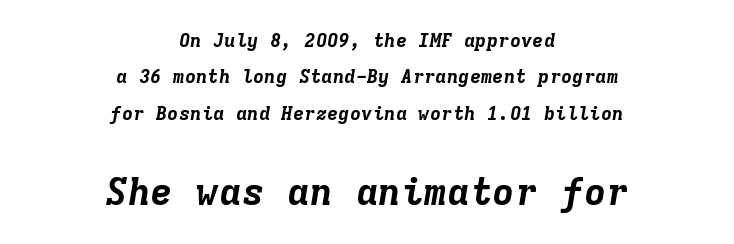
{"italic": "yes", "lean": "right", "slant_degrees": 9, "bold": "yes", "weight": "bold", "width": "normal", "stroke_contrast": "low", "x_height": "medium", "monospaced": "yes", "underline": "no", "align": "center", "line_spacing": "loose", "line_spacing_ratio": 1.92, "letter_spacing": "normal", "letter_spacing_em": 0.0, "larger_block": "second", "size_ratio": 2.0, "glyph_px": 38}
